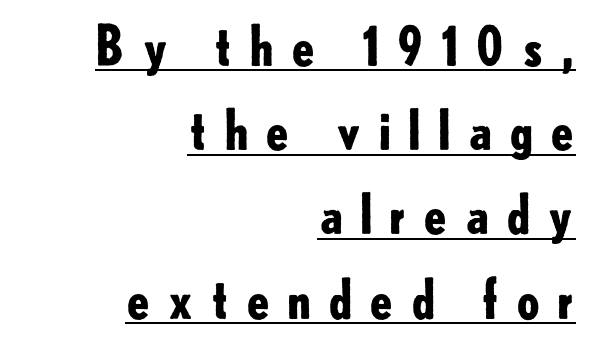
Regarding serifs, this sample does without them. Casual observation: everything's shoved over to the right. How would I describe the line gaps? Plain and ordinary. Like a heading marked for emphasis, these lines bear an underscore. The face used here has the dense, thick strokes of a bold. Characters follow at a spacing far wider than the type designer built in.
